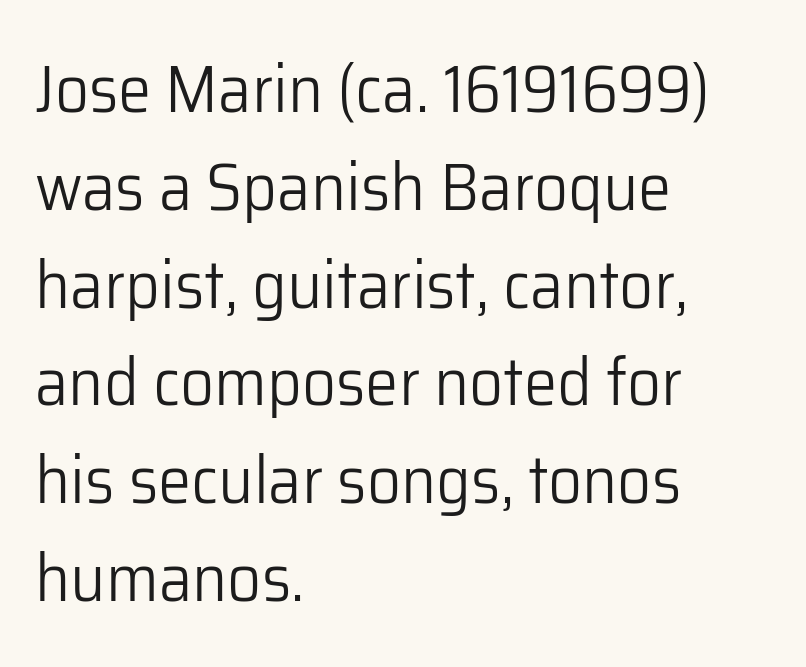
The image shows 67 px light sans-serif type, upright; set left-aligned, normal line spacing (1.46x), normal letter spacing, not underlined; low stroke contrast and a medium x-height.
